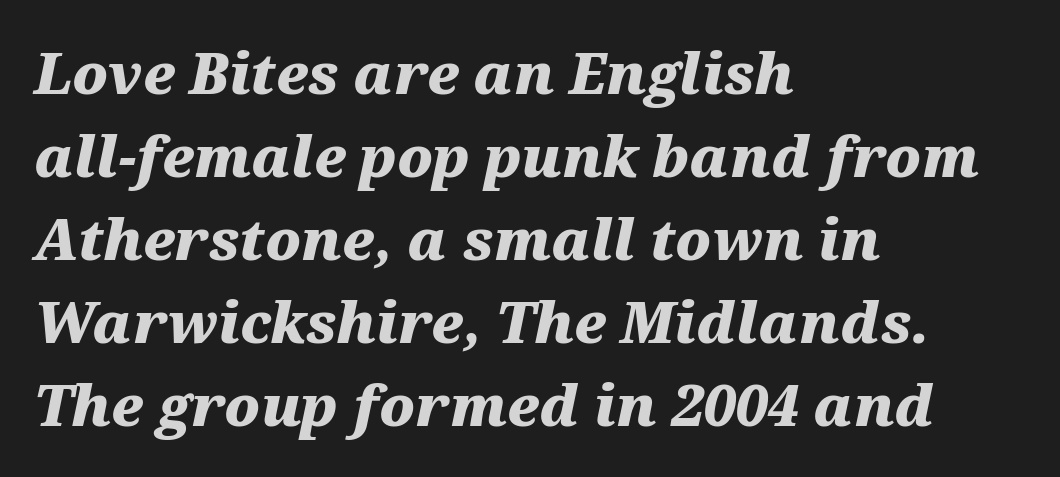
The image shows 56 px heavy, wide type, italic (leaning right); set left-aligned, normal line spacing (1.48x), normal letter spacing, not underlined; medium stroke contrast and a medium x-height.
